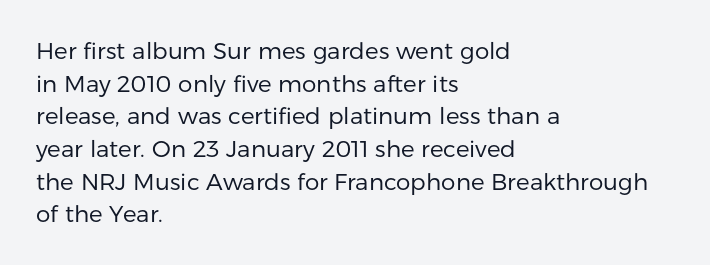
The image shows 23 px text type, upright; set left-aligned, normal line spacing (1.42x), normal letter spacing, not underlined.
